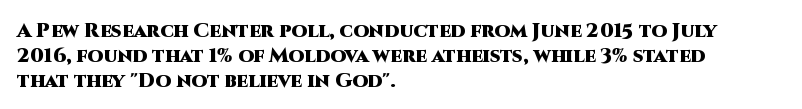
{"italic": "no", "bold": "yes", "underline": "no", "align": "left", "line_spacing": "normal", "line_spacing_ratio": 1.26, "letter_spacing": "normal", "letter_spacing_em": 0.0, "glyph_px": 20}
